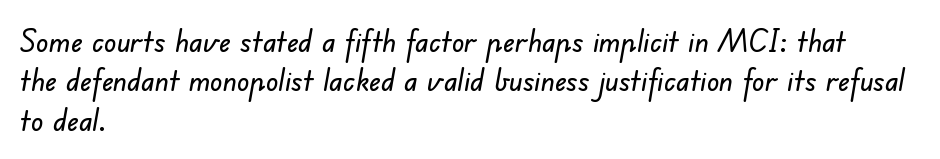
The image shows 31 px sans-serif type; set left-aligned, normal line spacing (1.27x), normal letter spacing, not underlined; low stroke contrast and a small x-height.
